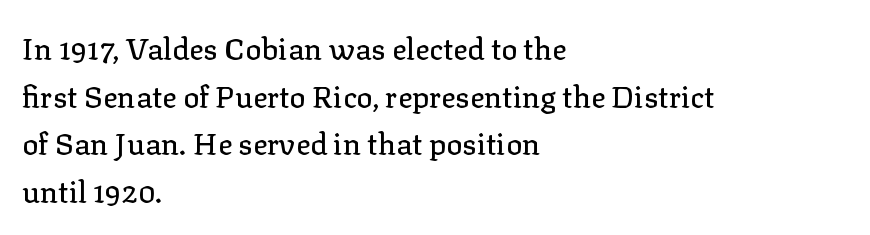
Vertical strokes here are truly vertical. Do the characters align in a grid? No, the font is proportional. The type family on display is of the serif kind. The paragraph has a hard left edge and a soft right edge. The foot of each line stays bare and open. The face used here is rendered with its standard letterfit.
